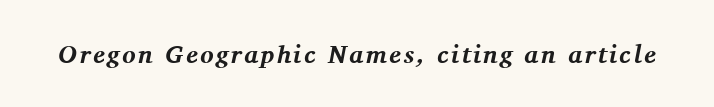
The foot of each line stays bare and open. The font's italic variant was chosen for this text. The rendering uses a bold face; every stroke is thick and dark.
